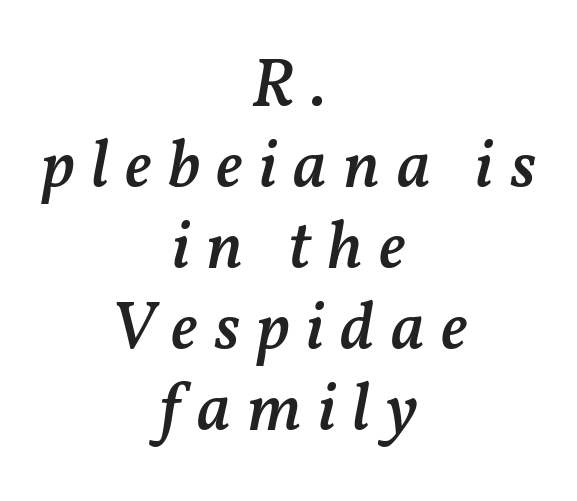
Think of a printed novel: that variable character pitch is what you see here. This sample uses expanded letter spacing, leaving extra air between glyphs. The glyphs are unaccompanied by any horizontal stroke below them. It's the slanting kind of type.
